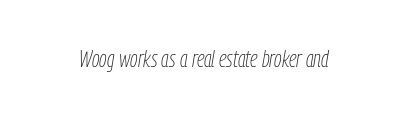
The image shows 24 px text type, italic (leaning right); set normal letter spacing, not underlined.
